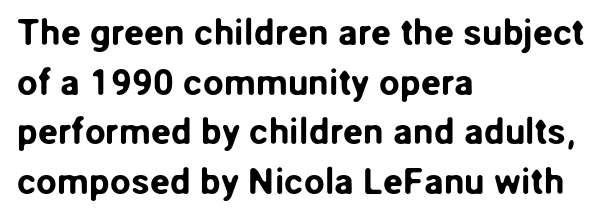
{"serif": "no", "italic": "no", "width": "normal", "stroke_contrast": "low", "x_height": "medium", "monospaced": "no", "underline": "no", "align": "left", "line_spacing": "normal", "line_spacing_ratio": 1.34, "letter_spacing": "normal", "letter_spacing_em": 0.0, "glyph_px": 37}
